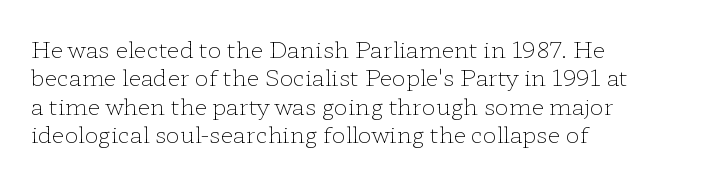
The image shows 23 px text type, upright; set left-aligned, line spacing 1.23x, normal letter spacing, not underlined.
